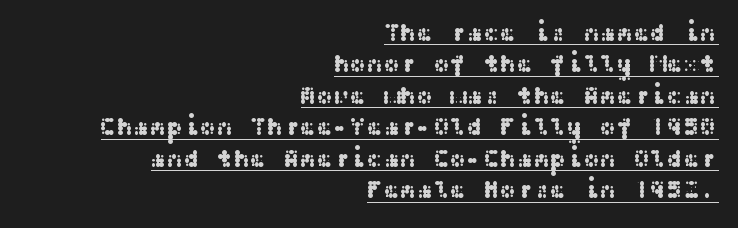
Q: Is the text italic (slanted)? A: No, it is upright.
Q: Is the text underlined? A: Yes.
Q: How is the paragraph aligned? A: Right-aligned.
Q: Is the spacing between letters normal or unusually wide? A: Normal.
Q: Is the spacing between lines tight, normal or loose? A: Normal.
